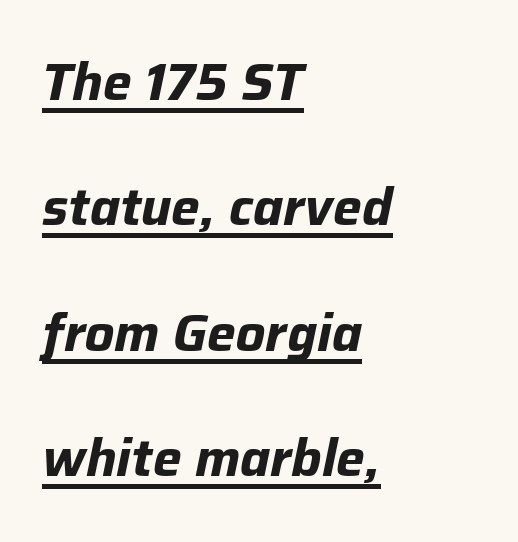
{"italic": "yes", "lean": "right", "slant_degrees": 12, "bold": "yes", "weight": "bold", "width": "normal", "stroke_contrast": "low", "x_height": "medium", "monospaced": "no", "underline": "yes", "align": "left", "line_spacing": "loose", "line_spacing_ratio": 2.46, "letter_spacing": "normal", "letter_spacing_em": 0.0, "glyph_px": 51}
